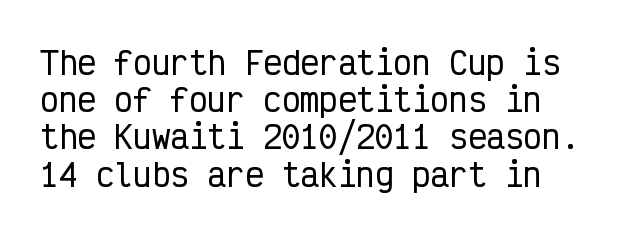
The image shows 31 px condensed sans-serif type, upright, monospaced; set line spacing 1.2x, normal letter spacing, not underlined; low stroke contrast and a medium x-height.
